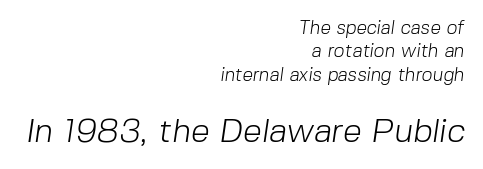
The space beneath each line is pristine and unruled. The designer went with a sans here, leaving each stem footless. Short and long lines alike share a common ending point at right. Note: smaller setting up top, larger setting below. Here the designer chose a conventional face with non-uniform glyph widths.
